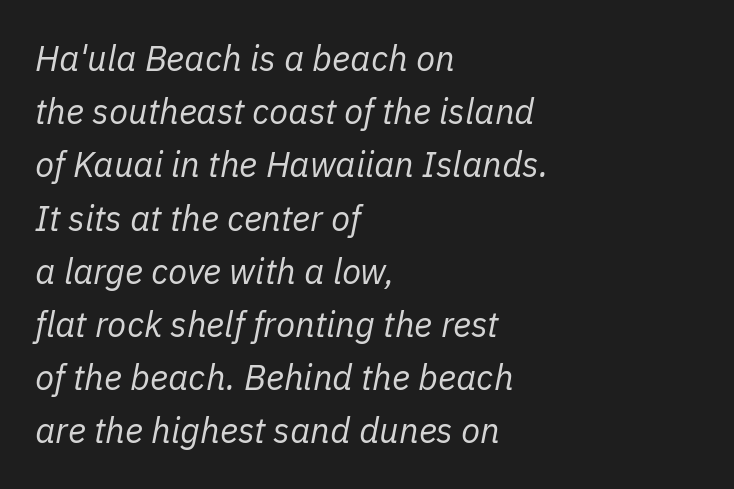
{"italic": "yes", "lean": "right", "slant_degrees": 11, "bold": "no", "weight": "regular", "width": "normal", "stroke_contrast": "low", "x_height": "medium", "monospaced": "no", "underline": "no", "align": "left", "line_spacing": "normal", "line_spacing_ratio": 1.52, "letter_spacing": "normal", "letter_spacing_em": 0.0, "glyph_px": 35}
